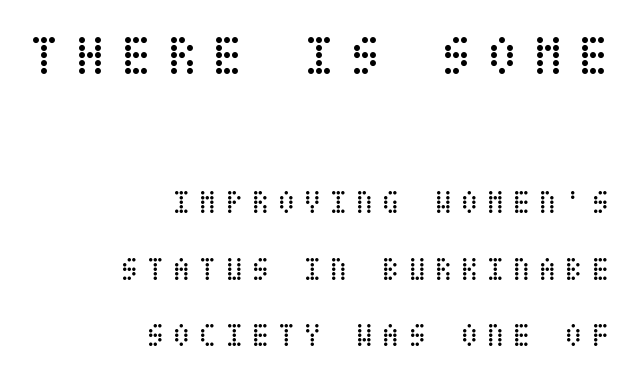
{"italic": "no", "bold": "no", "weight": "regular", "width": "condensed", "stroke_contrast": "low", "x_height": "large", "underline": "no", "align": "right", "line_spacing": "loose", "line_spacing_ratio": 2.08, "letter_spacing": "wide", "letter_spacing_em": 0.27, "larger_block": "first", "size_ratio": 1.75, "glyph_px": 56}
